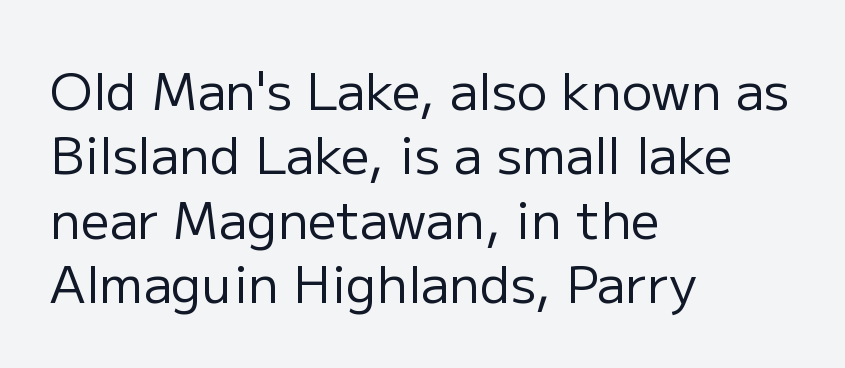
These lines are rendered in a variable-pitch font. Line spacing here is normal. Does the copy run flush right? No — it runs flush left. Anything drawn beneath the words? Only blank space.
